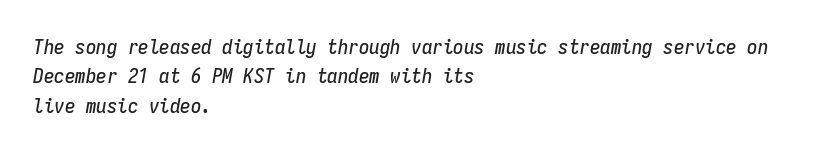
One glance says typical: line gaps are just what's usual. Glance below the letters and you will spot only blank space. The text block is weighted toward the left margin, trailing off unevenly rightward. Designer's note — italics engaged. A typesetter would call this zero additional tracking.
